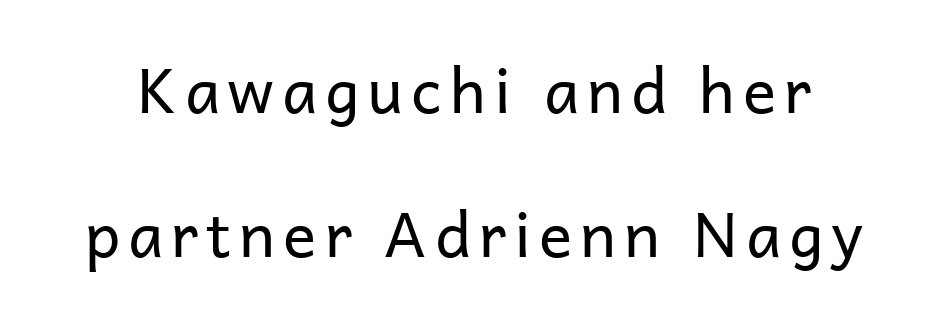
In terms of leading, this rendering errs on the spacious side. This sample has the flowing, uneven cadence of proportional lettering. Descenders are the only things crossing below the line. Observe the absence of serifs on each vertical stroke in this sample.
